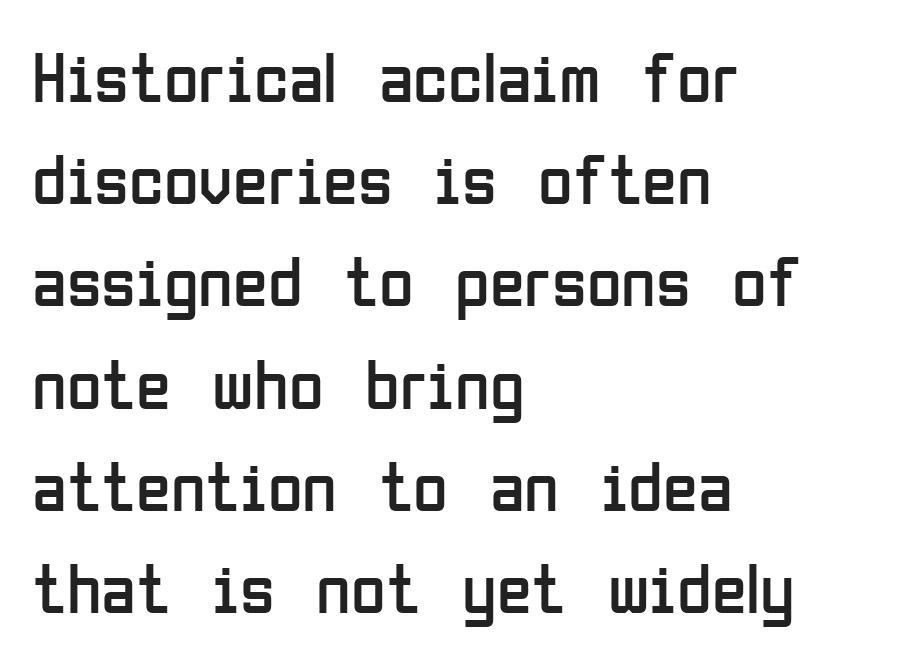
Q: Is the text bold? A: No.
Q: Is the text italic (slanted)? A: No, it is upright.
Q: Is the typeface a serif or a sans-serif typeface? A: Sans-serif.
Q: Is the text underlined? A: No.
Q: How is the paragraph aligned? A: Left-aligned.
Q: Is the spacing between letters normal or unusually wide? A: Normal.
Q: Is the spacing between lines tight, normal or loose? A: Normal.
Q: Width (condensed, normal, or wide)? A: Condensed.
Q: Stroke contrast? A: Low.
Q: x-height? A: Medium.
Q: Monospaced? A: No.
